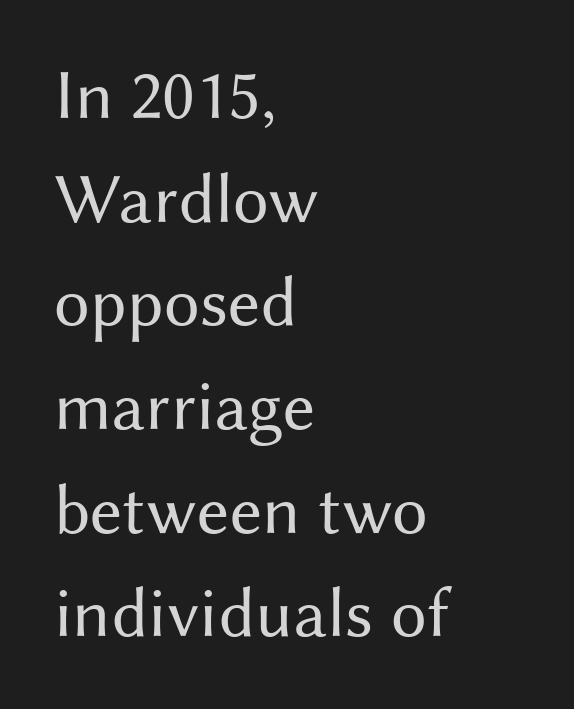
The image shows 71 px regular-weight sans-serif type, upright; set left-aligned, normal line spacing (1.46x), normal letter spacing, not underlined; medium stroke contrast and a medium x-height.
